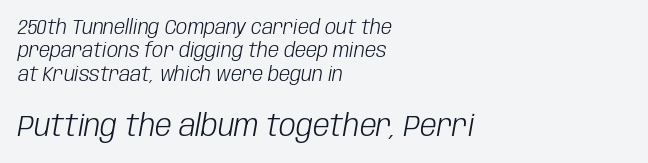
The text block is weighted toward the left margin, trailing off unevenly rightward. The emphasis by scale lands on block number two, below. Descender tails drop into unmarked territory. It's the slanting kind of type. Nothing unusual about the tracking: characters are spaced as the font intends.
